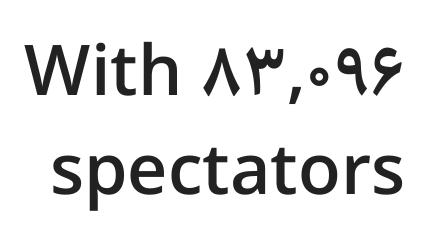
This is sans-serif lettering, the kind often seen on screens and signage. A roman cut, with each character standing at attention. This rendering leaves character spacing at its baseline value. Whoever set this chose a conventional vertical rhythm. The baseline area is clear. The letters are semibold — heavier than regular but short of a full bold.
